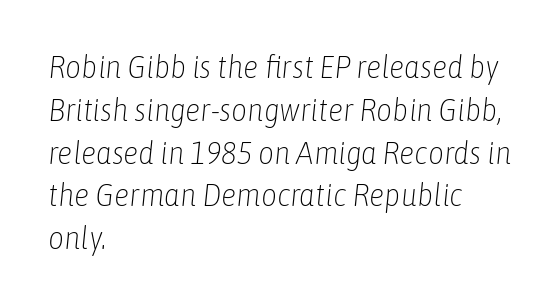
Short and long lines alike share a common starting point at left. Nobody drew a line under any word here. The designer left line spacing at the default. A typesetter would mark this as italic.
